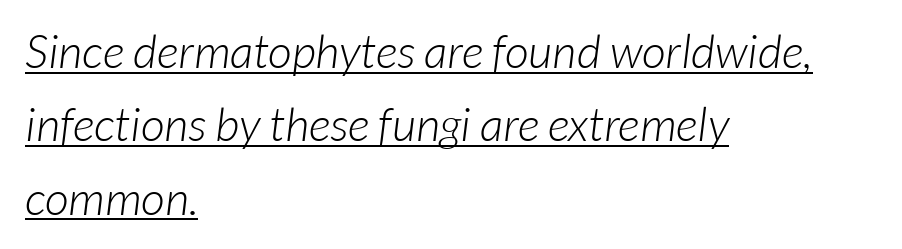
Q: Is the text bold? A: No.
Q: Is the typeface a serif or a sans-serif typeface? A: Sans-serif.
Q: Is the text underlined? A: Yes.
Q: How is the paragraph aligned? A: Left-aligned.
Q: Is the spacing between letters normal or unusually wide? A: Normal.
Q: Is the spacing between lines tight, normal or loose? A: Normal.
Q: Width (condensed, normal, or wide)? A: Normal.
Q: Stroke contrast? A: Low.
Q: x-height? A: Medium.
Q: Monospaced? A: No.
